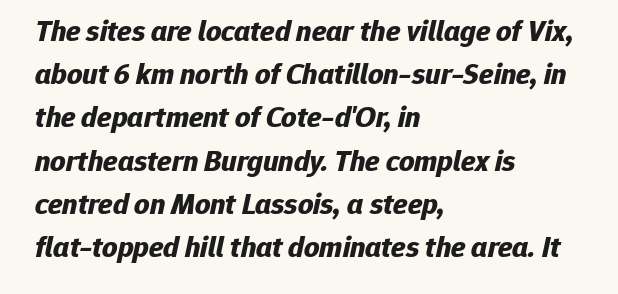
Q: Is the text bold? A: Yes.
Q: Is the text italic (slanted)? A: Yes, it leans right by about 12 degrees.
Q: Is the text underlined? A: No.
Q: How is the paragraph aligned? A: Left-aligned.
Q: Is the spacing between letters normal or unusually wide? A: Normal.
Q: Is the spacing between lines tight, normal or loose? A: Normal.
Q: Width (condensed, normal, or wide)? A: Normal.
Q: Stroke contrast? A: Low.
Q: x-height? A: Medium.
Q: Monospaced? A: No.
